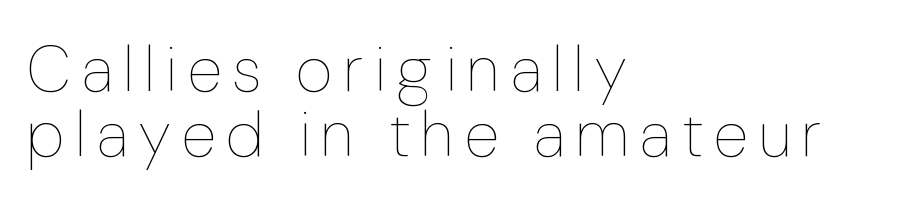
The image shows 64 px thin, condensed type, upright; set left-aligned, tight line spacing (1.01x), not underlined; low stroke contrast and a medium x-height.
